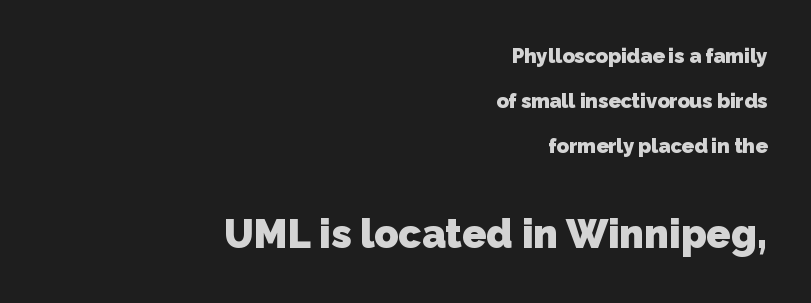
The image shows 40 px heavy sans-serif type; set right-aligned, loose line spacing (2.24x), normal letter spacing, not underlined; the second (bottom) block is 2.0x larger; low stroke contrast and a medium x-height.
